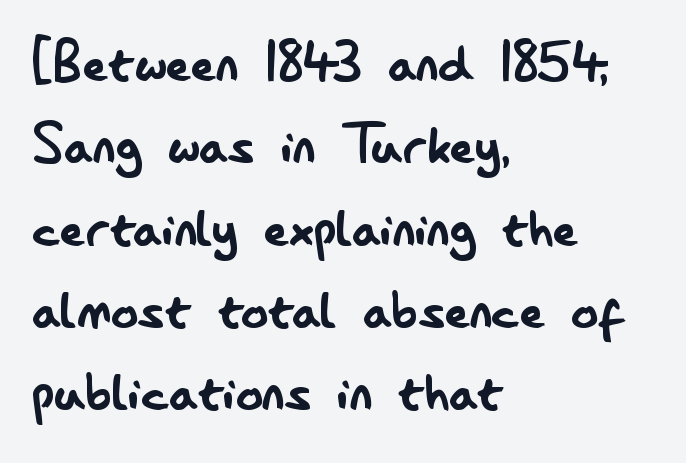
Each row of text sits above clean, open space. Counters stay open thanks to moderate or lighter strokes. These lines are rendered in a variable-pitch font. Posture: vertical. Note: no serifs on the glyphs.
